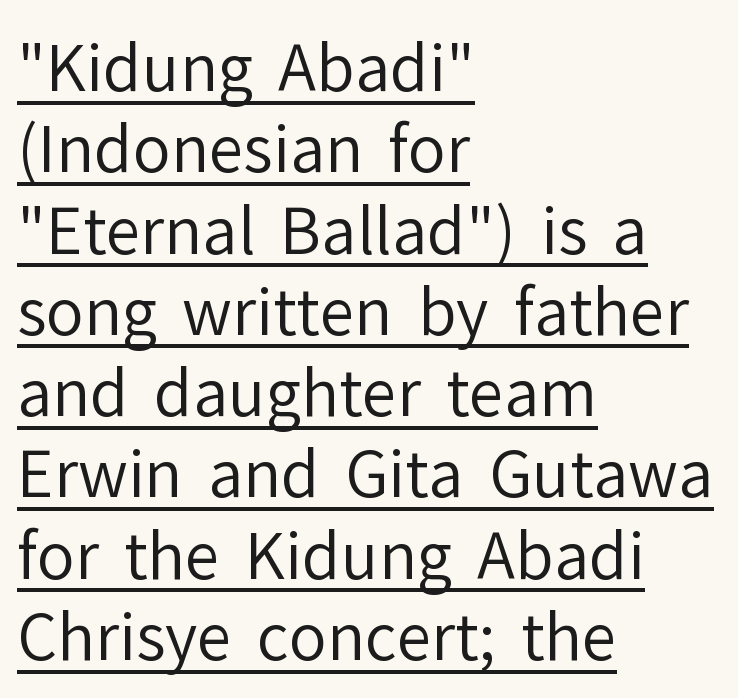
{"serif": "no", "italic": "no", "bold": "no", "weight": "regular", "width": "normal", "stroke_contrast": "low", "x_height": "medium", "monospaced": "no", "underline": "yes", "align": "left", "line_spacing": "normal", "line_spacing_ratio": 1.29, "letter_spacing": "normal", "letter_spacing_em": 0.0, "glyph_px": 63}
